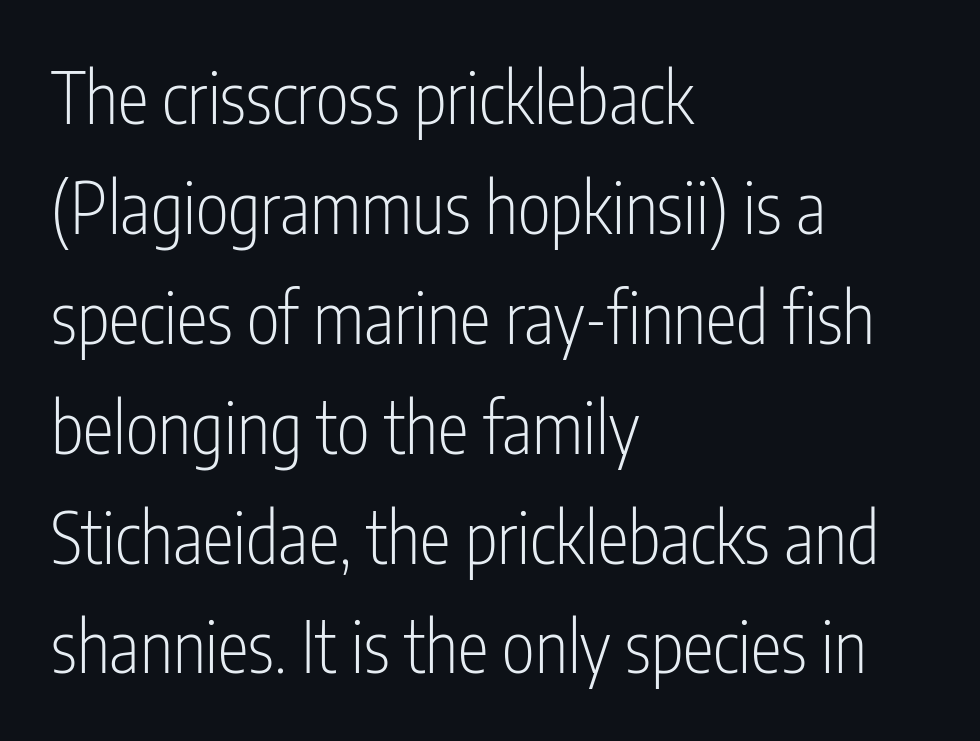
The image shows 70 px light, condensed sans-serif type, upright; set left-aligned, normal line spacing (1.57x), normal letter spacing, not underlined; low stroke contrast and a medium x-height.
